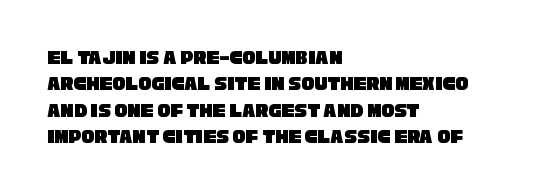
Q: Is the text underlined? A: No.
Q: How is the paragraph aligned? A: Left-aligned.
Q: Is the spacing between letters normal or unusually wide? A: Normal.
Q: Is the spacing between lines tight, normal or loose? A: Normal.
